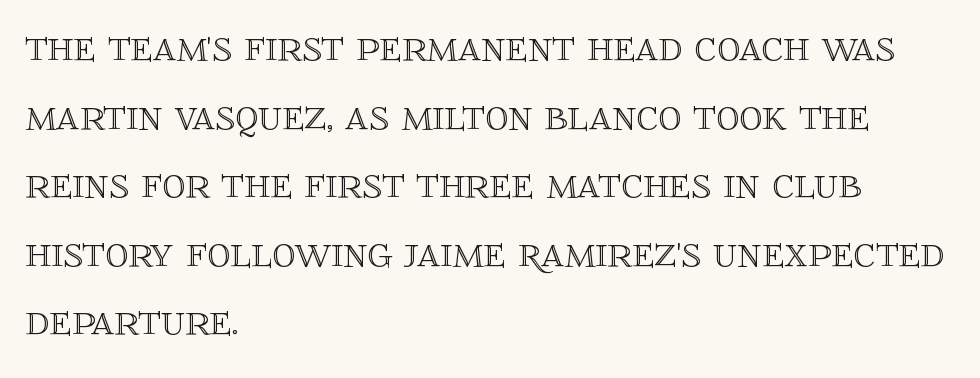
Q: Is the text italic (slanted)? A: No, it is upright.
Q: Is the text underlined? A: No.
Q: How is the paragraph aligned? A: Left-aligned.
Q: Is the spacing between letters normal or unusually wide? A: Normal.
Q: Is the spacing between lines tight, normal or loose? A: Normal.
Q: Width (condensed, normal, or wide)? A: Normal.
Q: x-height? A: Large.
Q: Monospaced? A: No.
